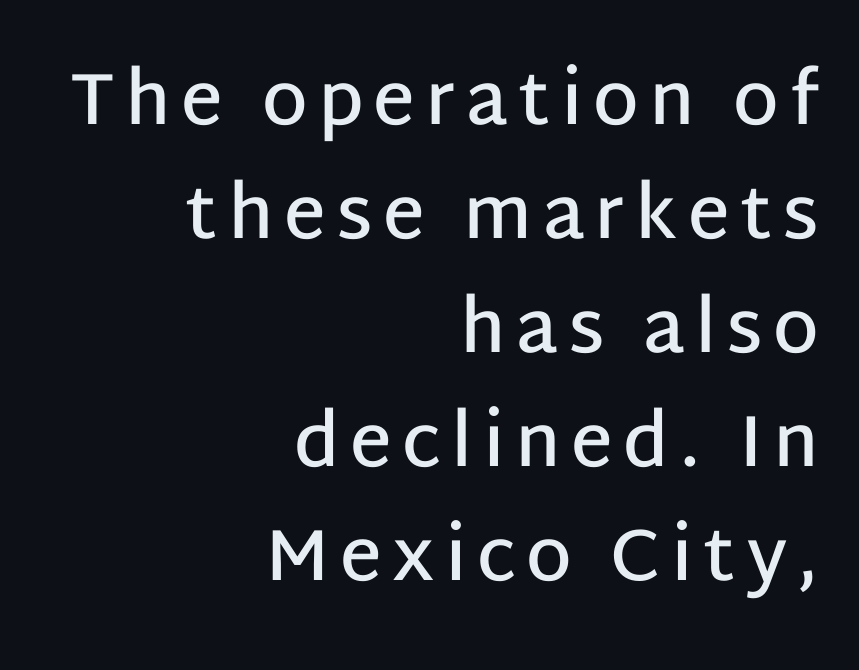
{"serif": "no", "italic": "no", "bold": "semi", "weight": "semibold", "width": "normal", "stroke_contrast": "low", "x_height": "large", "monospaced": "no", "underline": "no", "align": "right", "line_spacing": "normal", "line_spacing_ratio": 1.56, "glyph_px": 73}
